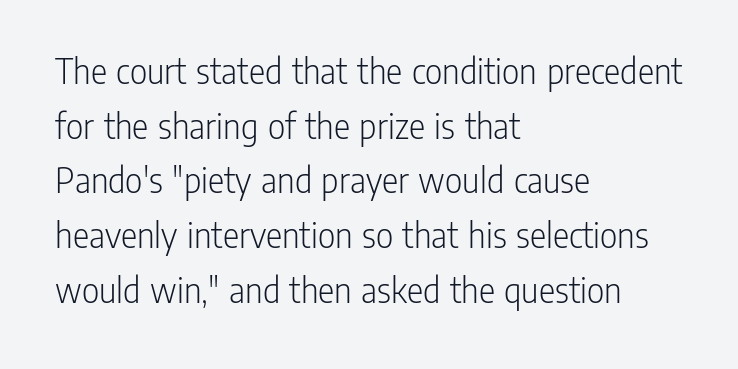
{"serif": "no", "italic": "no", "bold": "no", "weight": "light", "width": "condensed", "stroke_contrast": "low", "x_height": "medium", "monospaced": "no", "underline": "no", "align": "left", "line_spacing": "normal", "line_spacing_ratio": 1.44, "letter_spacing": "normal", "letter_spacing_em": 0.0, "glyph_px": 38}
